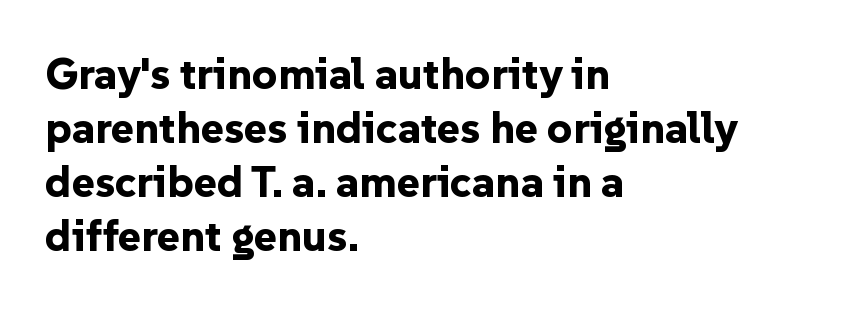
Standard letterfit; no display-style spreading of the glyphs. The typesetter chose a ragged-right arrangement here. Character widths vary here, with narrow letters taking less room than wide ones. Nope, no serifs anywhere on these letters. Strong, thick strokes mark this as bold type.
